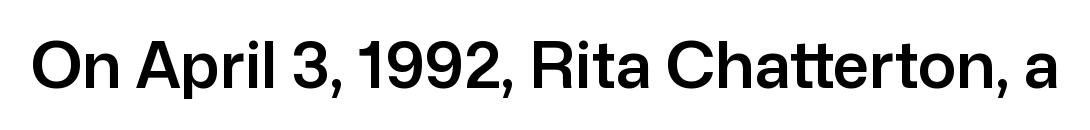
Q: Is the text italic (slanted)? A: No, it is upright.
Q: Is the typeface a serif or a sans-serif typeface? A: Sans-serif.
Q: Is the text underlined? A: No.
Q: Is the spacing between letters normal or unusually wide? A: Normal.
Q: Width (condensed, normal, or wide)? A: Normal.
Q: Stroke contrast? A: Low.
Q: x-height? A: Medium.
Q: Monospaced? A: No.
